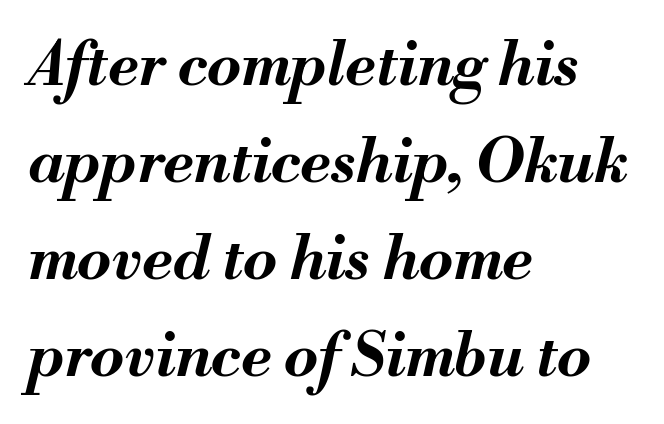
Would a proofreader flag this as italicized? Yes. Notice how the passage keeps a crisp vertical edge on the left only. Weight check: bold — yes, fully. Tracking value appears to be zero — textbook default spacing.
